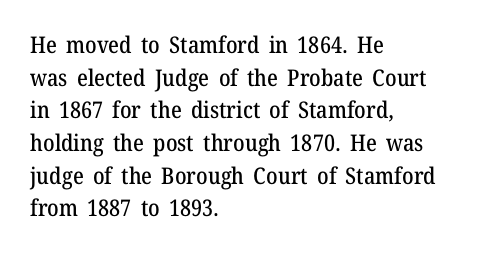
{"italic": "no", "underline": "no", "align": "left", "line_spacing": "normal", "line_spacing_ratio": 1.42, "letter_spacing": "normal", "letter_spacing_em": 0.0, "glyph_px": 23}
